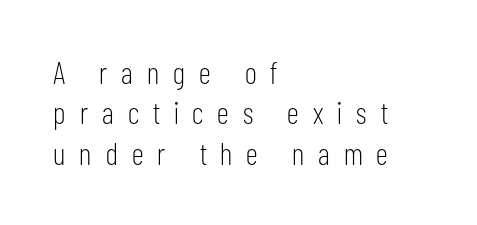
{"serif": "no", "italic": "no", "bold": "no", "weight": "light", "width": "condensed", "stroke_contrast": "low", "x_height": "medium", "monospaced": "no", "underline": "no", "align": "left", "line_spacing": "normal", "line_spacing_ratio": 1.3, "letter_spacing": "wide", "letter_spacing_em": 0.45, "glyph_px": 31}
